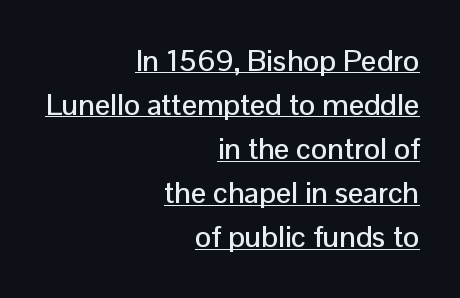
{"serif": "no", "italic": "no", "width": "normal", "stroke_contrast": "low", "x_height": "medium", "monospaced": "no", "underline": "yes", "align": "right", "line_spacing": "normal", "line_spacing_ratio": 1.47, "letter_spacing": "normal", "letter_spacing_em": 0.0, "glyph_px": 30}
